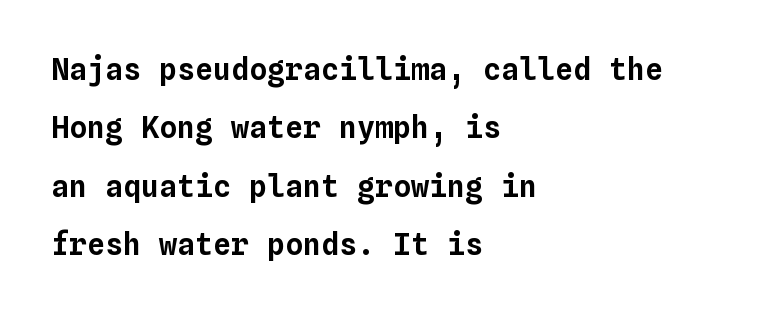
The horizontal fit of the characters is conventional and even. Baseline-to-baseline distance is far greater than the letter height. The letters march in equal steps, a hallmark of fixed-pitch type. A classic flush-left, rag-right setting is used for this passage. The letters stand upright; this is a roman face. Descenders hang freely into open space.
